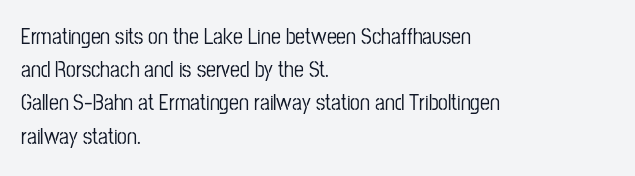
Q: Is the text italic (slanted)? A: No, it is upright.
Q: Is the text underlined? A: No.
Q: How is the paragraph aligned? A: Left-aligned.
Q: Is the spacing between letters normal or unusually wide? A: Normal.
Q: Is the spacing between lines tight, normal or loose? A: Normal.
